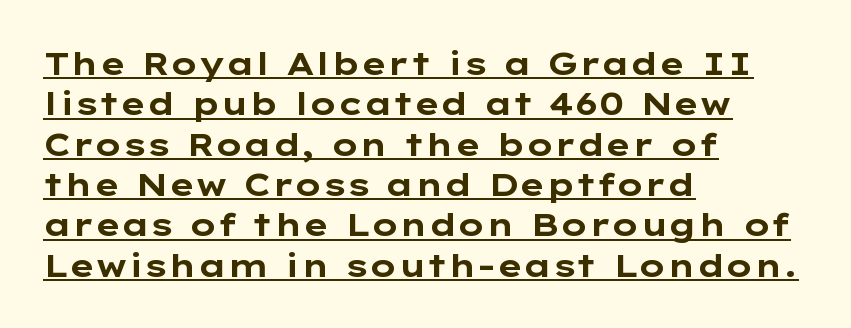
The image shows 32 px bold, wide sans-serif type, upright; set left-aligned, normal line spacing (1.26x), normal letter spacing, underlined; low stroke contrast and a medium x-height.
